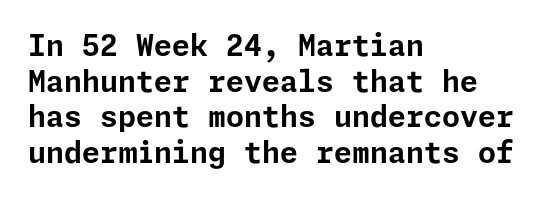
The lettering holds an erect, upright posture throughout. In terms of weight, the rendering is a true, heavy bold. If you drew a ruler down the left edge, every line would touch it. You can tell from the bare stems that sans-serif type was used. Words appear dense and cohesive because spacing is normal.
